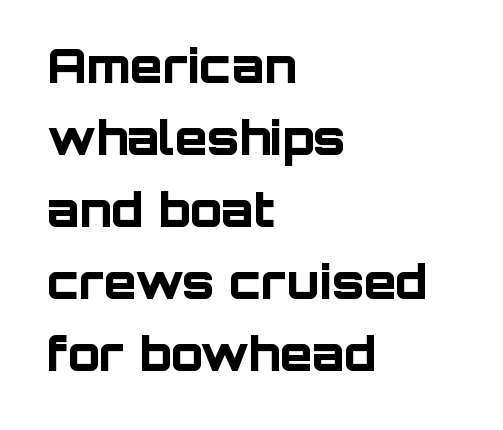
{"serif": "no", "italic": "no", "bold": "yes", "weight": "bold", "width": "normal", "stroke_contrast": "low", "x_height": "large", "monospaced": "no", "underline": "no", "align": "left", "line_spacing": "normal", "line_spacing_ratio": 1.53, "letter_spacing": "normal", "letter_spacing_em": 0.0, "glyph_px": 47}
